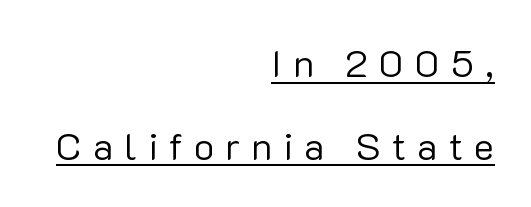
The image shows 38 px regular-weight sans-serif type, upright; set right-aligned, loose line spacing (2.18x), unusually wide letter spacing (+0.29 em), underlined; low stroke contrast and a medium x-height.
